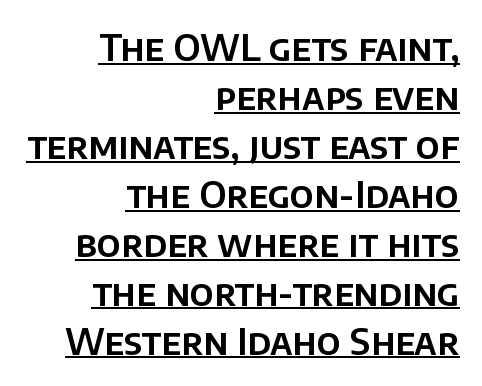
The image shows 36 px sans-serif type, upright; set right-aligned, normal line spacing (1.36x), normal letter spacing, underlined; low stroke contrast and a large x-height.
